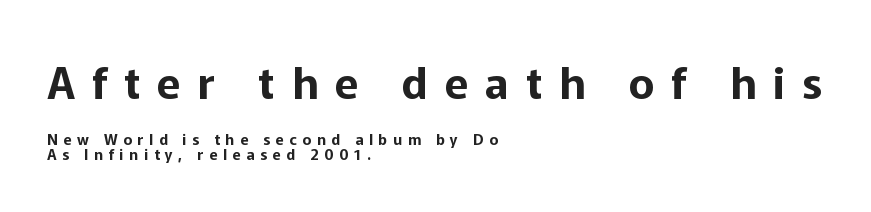
{"serif": "no", "italic": "no", "width": "normal", "stroke_contrast": "low", "x_height": "medium", "monospaced": "no", "underline": "no", "align": "left", "line_spacing": "tight", "line_spacing_ratio": 1.01, "letter_spacing": "wide", "letter_spacing_em": 0.38, "larger_block": "first", "size_ratio": 2.93, "glyph_px": 44}
